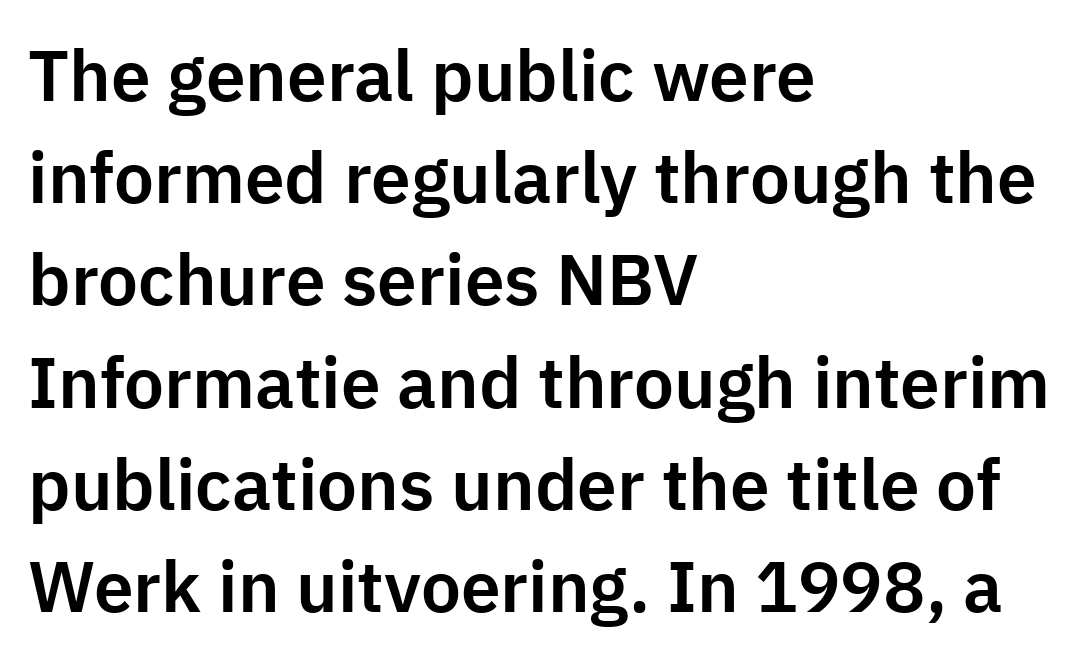
Q: Is the text italic (slanted)? A: No, it is upright.
Q: Is the typeface a serif or a sans-serif typeface? A: Sans-serif.
Q: Is the text underlined? A: No.
Q: How is the paragraph aligned? A: Left-aligned.
Q: Is the spacing between letters normal or unusually wide? A: Normal.
Q: Is the spacing between lines tight, normal or loose? A: Normal.
Q: Width (condensed, normal, or wide)? A: Normal.
Q: Stroke contrast? A: Low.
Q: x-height? A: Medium.
Q: Monospaced? A: No.
